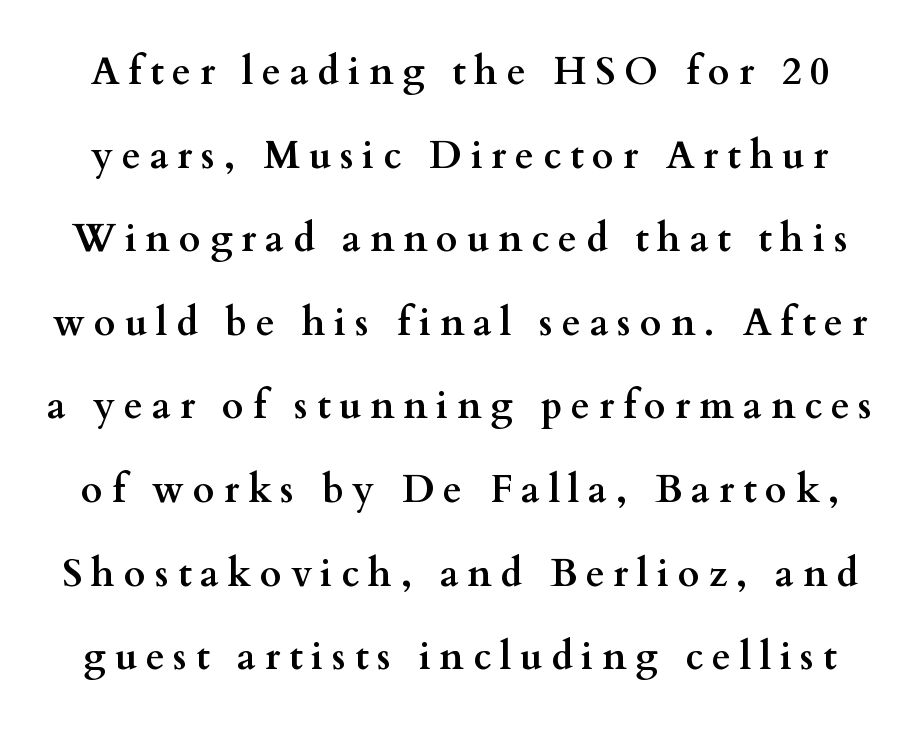
Notice how the stems are strictly vertical — no italics here. The letters are spread apart with noticeably loose tracking. Bold? Absolutely — the strokes are thick and heavy. Letterform terminals end in serifs throughout the passage.
